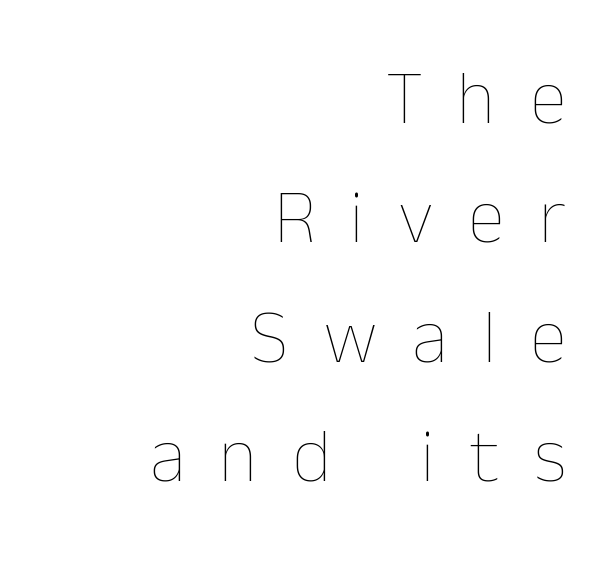
Q: Is the text bold? A: No.
Q: Is the text italic (slanted)? A: No, it is upright.
Q: Is the text underlined? A: No.
Q: How is the paragraph aligned? A: Right-aligned.
Q: Is the spacing between letters normal or unusually wide? A: Unusually wide.
Q: Is the spacing between lines tight, normal or loose? A: Normal.
Q: Width (condensed, normal, or wide)? A: Normal.
Q: Stroke contrast? A: Low.
Q: x-height? A: Medium.
Q: Monospaced? A: No.
